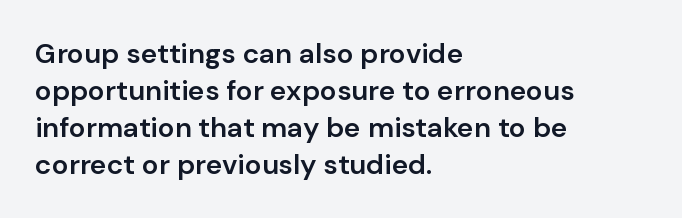
{"serif": "no", "italic": "no", "bold": "semi", "weight": "semibold", "width": "normal", "stroke_contrast": "low", "x_height": "medium", "monospaced": "no", "underline": "no", "align": "left", "line_spacing": "normal", "line_spacing_ratio": 1.32, "letter_spacing": "normal", "letter_spacing_em": 0.0, "glyph_px": 28}
